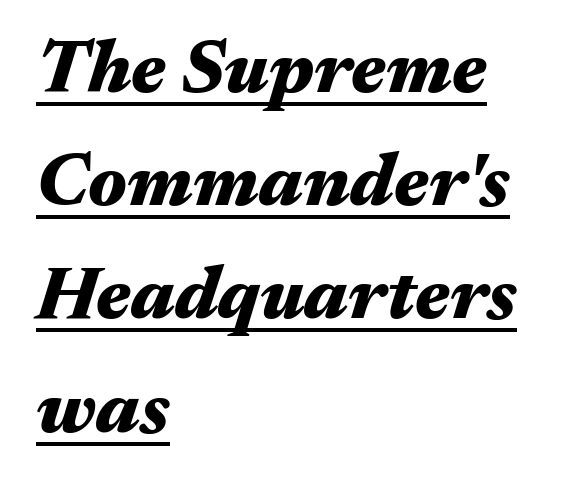
Q: Is the text bold? A: Yes.
Q: Is the text italic (slanted)? A: Yes, it leans right by about 17 degrees.
Q: Is the text underlined? A: Yes.
Q: How is the paragraph aligned? A: Left-aligned.
Q: Is the spacing between letters normal or unusually wide? A: Normal.
Q: Is the spacing between lines tight, normal or loose? A: Normal.
Q: Width (condensed, normal, or wide)? A: Wide.
Q: Stroke contrast? A: Medium.
Q: x-height? A: Medium.
Q: Monospaced? A: No.
